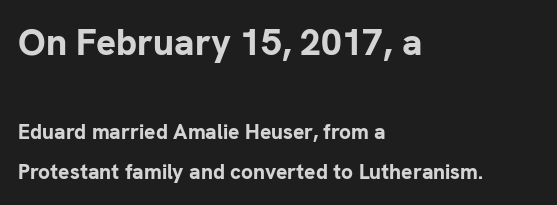
{"serif": "no", "italic": "no", "bold": "yes", "weight": "bold", "width": "normal", "stroke_contrast": "low", "x_height": "medium", "monospaced": "no", "underline": "no", "align": "left", "line_spacing": "loose", "line_spacing_ratio": 1.91, "letter_spacing": "normal", "letter_spacing_em": 0.0, "larger_block": "first", "size_ratio": 1.76, "glyph_px": 37}
